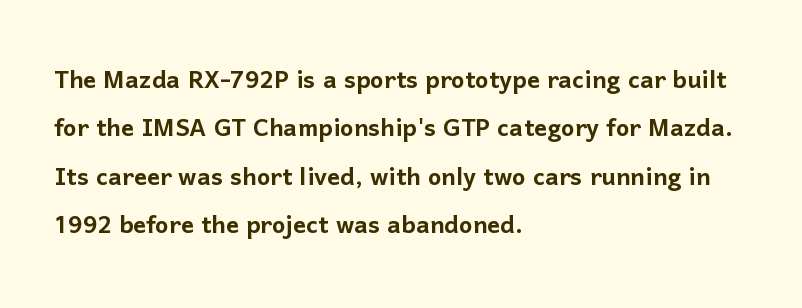
Unmarked baselines from the first word to the last. Each letter keeps its own natural width here, so spacing adapts to shape. The block of text has a typical density, with ordinary space between rows. Observe the absence of serifs on each vertical stroke in this sample.
